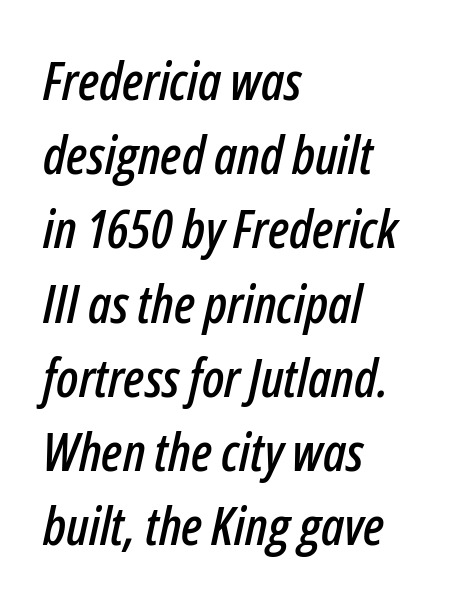
The paragraph shown leans on its left margin. Compared with typical body copy, the letter spacing here is the same. Do the characters align in a grid? No, the font is proportional. Looking at the ascenders, they clearly lean.
